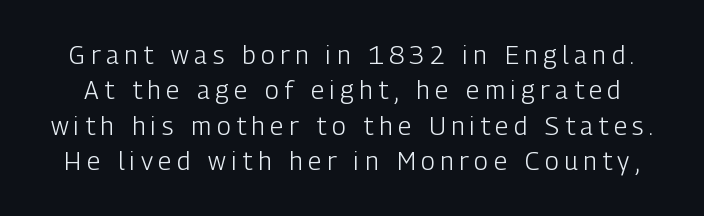
{"italic": "no", "bold": "no", "underline": "no", "line_spacing": "normal", "line_spacing_ratio": 1.42, "letter_spacing": "wide", "letter_spacing_em": 0.23, "glyph_px": 25}
